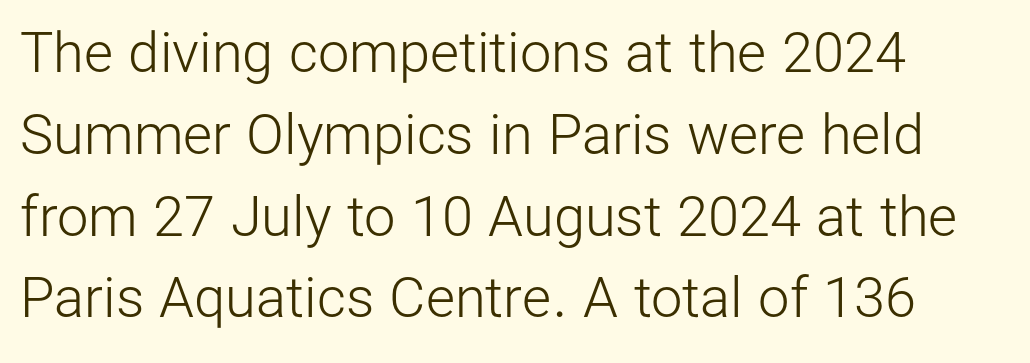
The letters look calm and open, with moderate or lighter stems. Rows of type keep a routine distance in the vertical direction. These lines are composed in type without serifs. Underline: absent.
